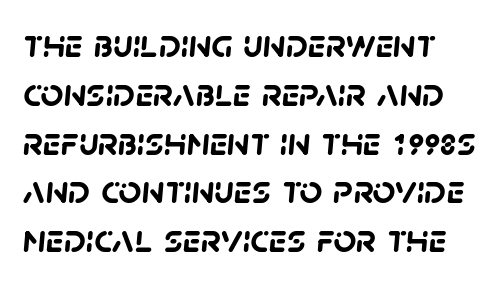
Nothing unusual about the tracking: characters are spaced as the font intends. Quick note: underline off. Each letter keeps its own natural width here, so spacing adapts to shape. The passage shown is emphatically bold. A sans-serif font was chosen for this passage.
